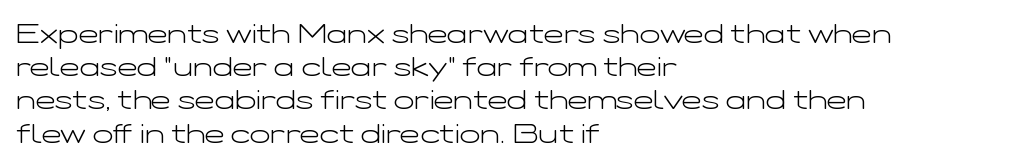
The zone under the glyphs is completely vacant. The passage is arranged the way most books set body copy — flush left. The type sits square on the baseline with zero lean. Weight: in the light-to-regular range. In terms of letterspacing, this is plain default setting.
